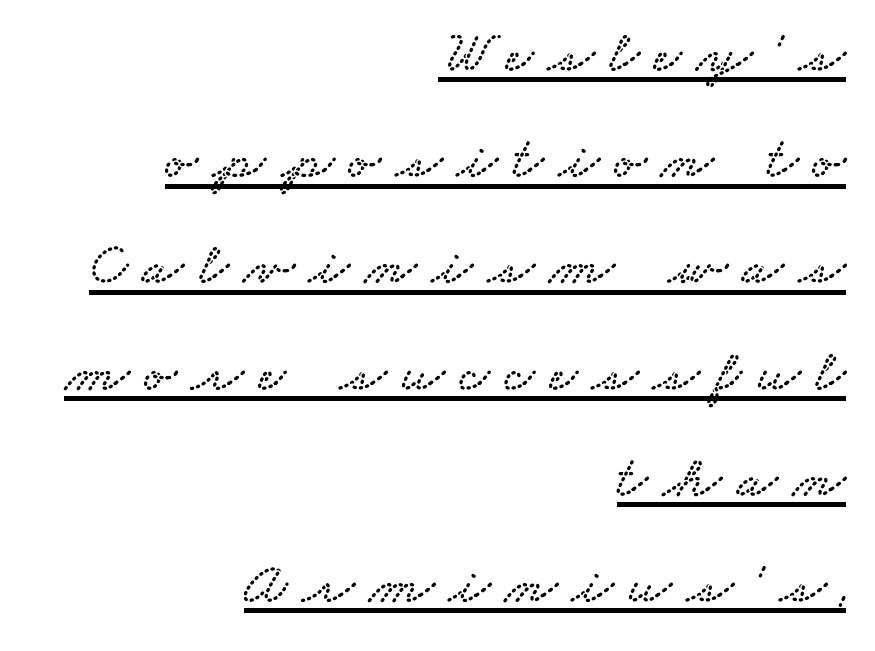
{"serif": "yes", "width": "wide", "stroke_contrast": "low", "x_height": "small", "monospaced": "no", "underline": "yes", "align": "right", "line_spacing_ratio": 1.77, "letter_spacing": "wide", "letter_spacing_em": 0.25, "glyph_px": 60}
